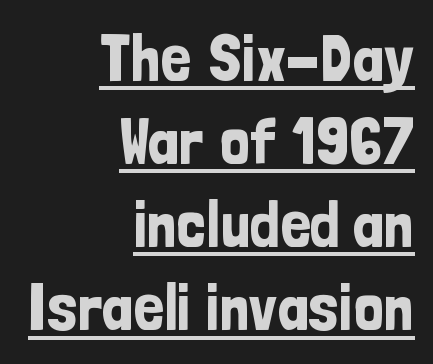
Q: Is the text italic (slanted)? A: No, it is upright.
Q: Is the typeface a serif or a sans-serif typeface? A: Sans-serif.
Q: Is the text underlined? A: Yes.
Q: How is the paragraph aligned? A: Right-aligned.
Q: Is the spacing between letters normal or unusually wide? A: Normal.
Q: Is the spacing between lines tight, normal or loose? A: Normal.
Q: Width (condensed, normal, or wide)? A: Condensed.
Q: Stroke contrast? A: Low.
Q: x-height? A: Medium.
Q: Monospaced? A: No.
